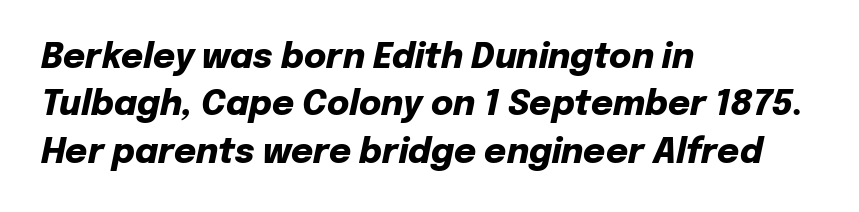
The image shows 34 px heavy type, italic (leaning right); set left-aligned, normal line spacing (1.39x), normal letter spacing, not underlined; low stroke contrast and a medium x-height.
